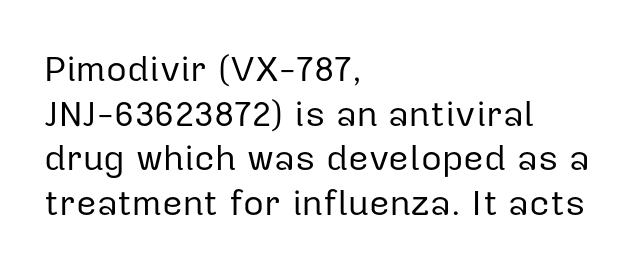
Observe the absence of serifs on each vertical stroke in this sample. The tracking reads as untouched default to a designer's eye. Each stroke keeps to a modest, everyday thickness or less. These lines stack with their left ends in a neat column. Unlike italic type, these characters show no tilt at all.
